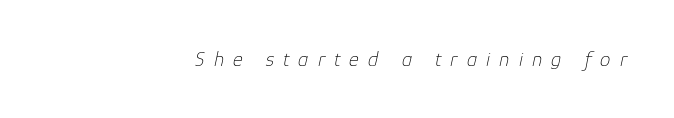
{"italic": "yes", "lean": "right", "slant_degrees": 12, "bold": "no", "underline": "no", "align": "right", "letter_spacing": "wide", "letter_spacing_em": 0.43, "glyph_px": 21}
